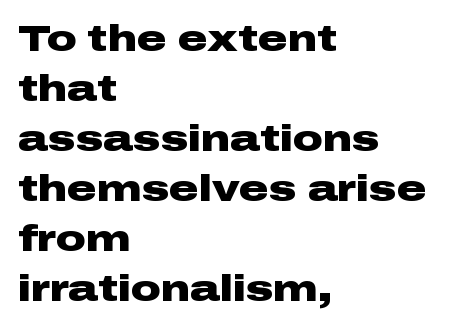
Where is the straight margin? On the left. Note: no serifs on the glyphs. Character widths vary here, with narrow letters taking less room than wide ones. Notice how thick the strokes are: this is what a full bold looks like.
